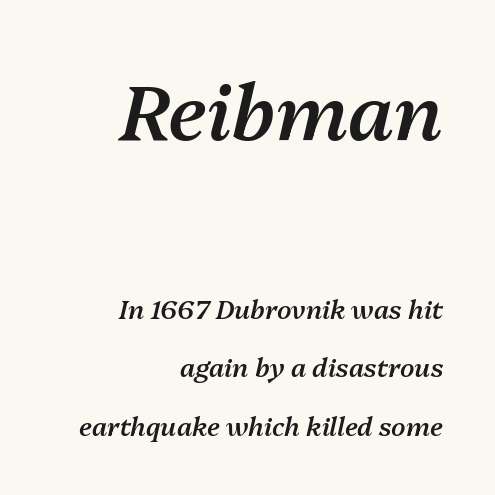
The passage shown has conventional tracking throughout. This sample has the flowing, uneven cadence of proportional lettering. Slanted lettering throughout. The space directly below the letters is spotless. Students, observe: this is what heavily led, spacious text looks like. Reading down the block, your eye finds every line finishing at a fixed right position.
